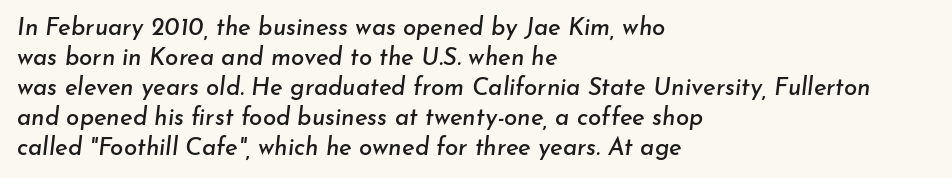
Q: Is the text italic (slanted)? A: Yes, it leans right by about 7 degrees.
Q: Is the text underlined? A: No.
Q: How is the paragraph aligned? A: Left-aligned.
Q: Is the spacing between letters normal or unusually wide? A: Normal.
Q: Is the spacing between lines tight, normal or loose? A: Normal.
